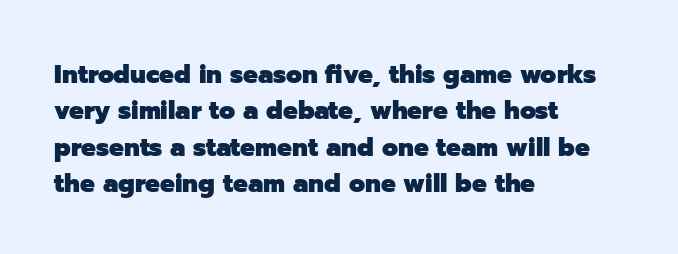
The image shows 26 px bold type, upright; set left-aligned, normal line spacing (1.4x), normal letter spacing, not underlined.
